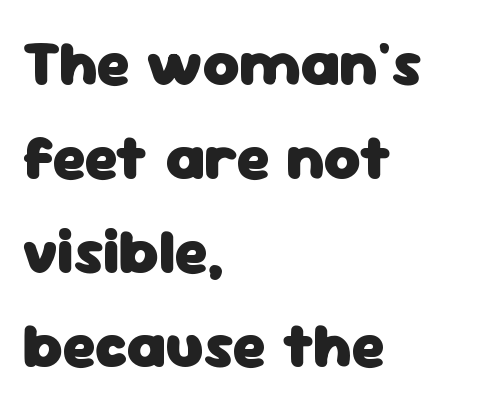
Q: Is the text bold? A: Yes.
Q: Is the text italic (slanted)? A: No, it is upright.
Q: Is the typeface a serif or a sans-serif typeface? A: Sans-serif.
Q: Is the text underlined? A: No.
Q: How is the paragraph aligned? A: Left-aligned.
Q: Is the spacing between letters normal or unusually wide? A: Normal.
Q: Is the spacing between lines tight, normal or loose? A: Normal.
Q: Width (condensed, normal, or wide)? A: Normal.
Q: Stroke contrast? A: Low.
Q: x-height? A: Medium.
Q: Monospaced? A: No.
